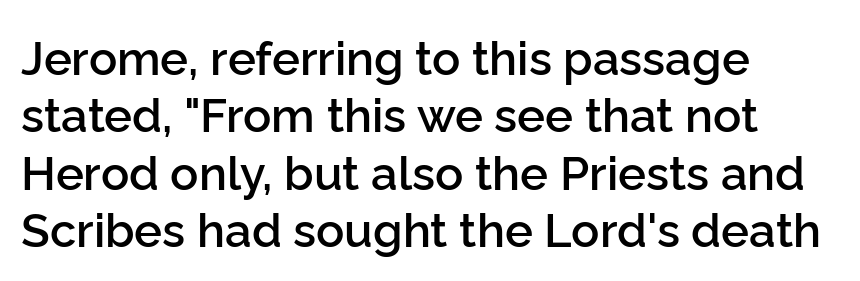
Q: Is the text bold? A: Semi-bold.
Q: Is the text italic (slanted)? A: No, it is upright.
Q: Is the typeface a serif or a sans-serif typeface? A: Sans-serif.
Q: Is the text underlined? A: No.
Q: How is the paragraph aligned? A: Left-aligned.
Q: Is the spacing between letters normal or unusually wide? A: Normal.
Q: Width (condensed, normal, or wide)? A: Normal.
Q: Stroke contrast? A: Low.
Q: x-height? A: Medium.
Q: Monospaced? A: No.
